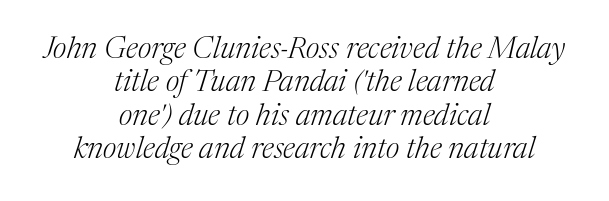
Q: Is the text bold? A: No.
Q: Is the text italic (slanted)? A: Yes, it leans right by about 17 degrees.
Q: Is the typeface a serif or a sans-serif typeface? A: Serif.
Q: Is the text underlined? A: No.
Q: How is the paragraph aligned? A: Centered.
Q: Is the spacing between letters normal or unusually wide? A: Normal.
Q: Is the spacing between lines tight, normal or loose? A: Tight.
Q: Width (condensed, normal, or wide)? A: Normal.
Q: Stroke contrast? A: Medium.
Q: x-height? A: Medium.
Q: Monospaced? A: No.
